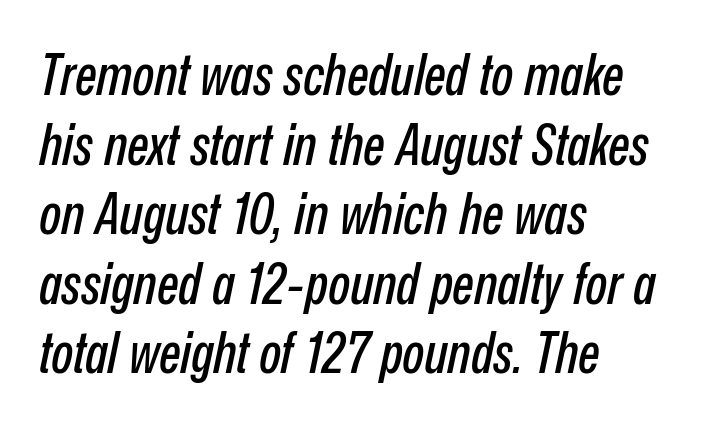
{"italic": "yes", "lean": "right", "slant_degrees": 12, "width": "condensed", "stroke_contrast": "low", "x_height": "medium", "monospaced": "no", "underline": "no", "align": "left", "line_spacing_ratio": 1.22, "letter_spacing": "normal", "letter_spacing_em": 0.0, "glyph_px": 57}
